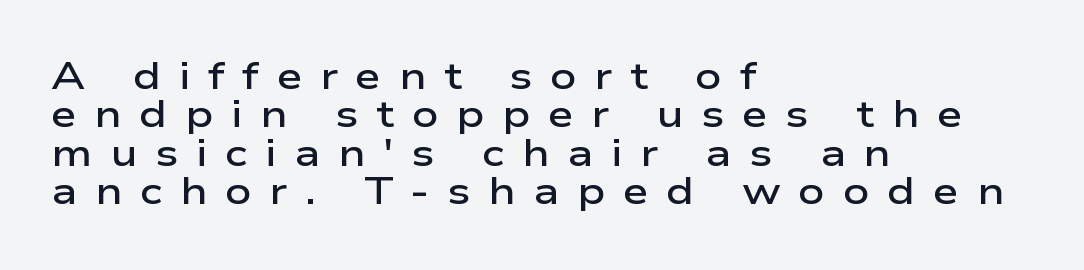
Students, note that the glyphs here are deliberately spaced far apart. Leading: reduced. Descender tails drop into unmarked territory. The letters stand straight up with perfectly vertical stems. Nothing sits at the stroke ends, so this counts as sans-serif.
